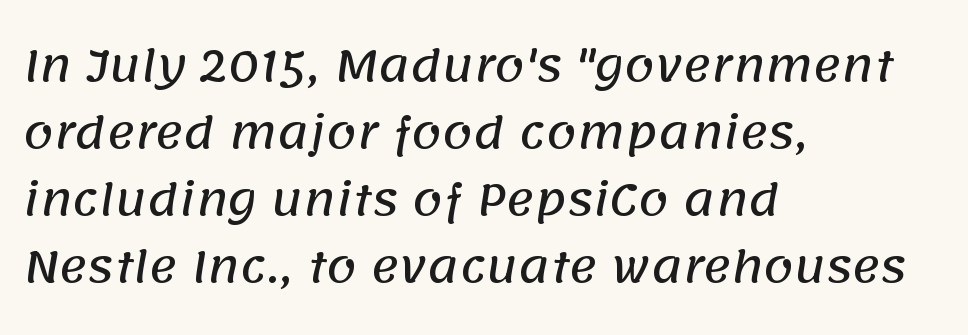
The image shows 43 px sans-serif type; set left-aligned, normal line spacing (1.56x), normal letter spacing, not underlined; low stroke contrast and a large x-height.
